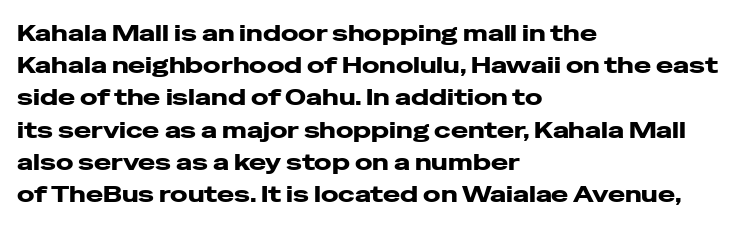
Teacher's note: observe the even left margin — that is flush-left alignment. Tracking here is standard; glyphs follow each other at the usual distance. Horizontal bands of white between lines are of average thickness. Is the type bold? Yes — the strokes are clearly thick and heavy. This is the regular roman posture of the typeface.
